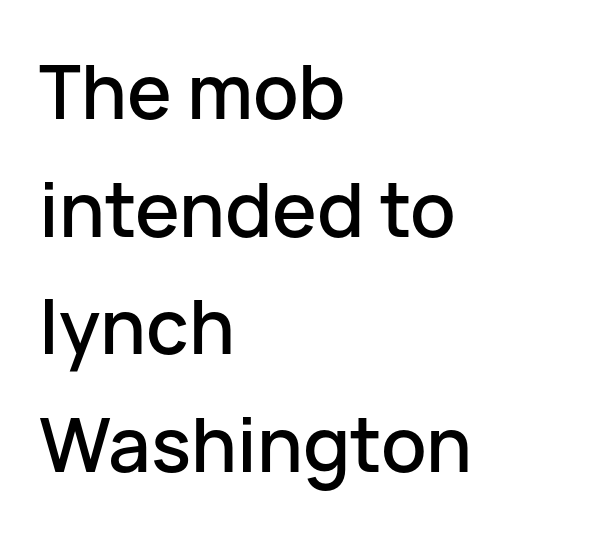
The line texture is even and compact thanks to regular tracking. These lines are set flush left with a ragged right edge. Clear beneath every line of the passage. Notice how the stems are strictly vertical — no italics here.
